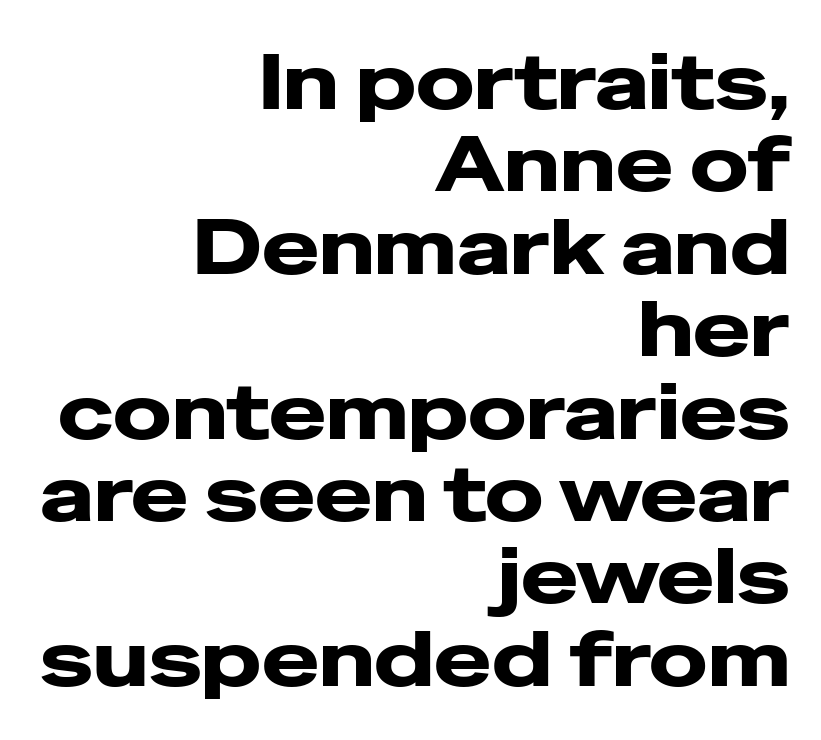
Q: Is the text bold? A: Yes.
Q: Is the text italic (slanted)? A: No, it is upright.
Q: Is the typeface a serif or a sans-serif typeface? A: Sans-serif.
Q: Is the text underlined? A: No.
Q: How is the paragraph aligned? A: Right-aligned.
Q: Is the spacing between letters normal or unusually wide? A: Normal.
Q: Is the spacing between lines tight, normal or loose? A: Tight.
Q: Width (condensed, normal, or wide)? A: Wide.
Q: Stroke contrast? A: Low.
Q: x-height? A: Medium.
Q: Monospaced? A: No.
